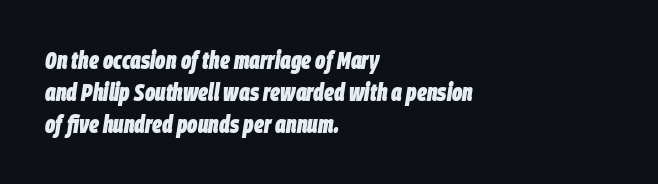
The image shows 24 px bold type, italic (leaning right); set left-aligned, normal line spacing (1.33x), normal letter spacing, not underlined.
